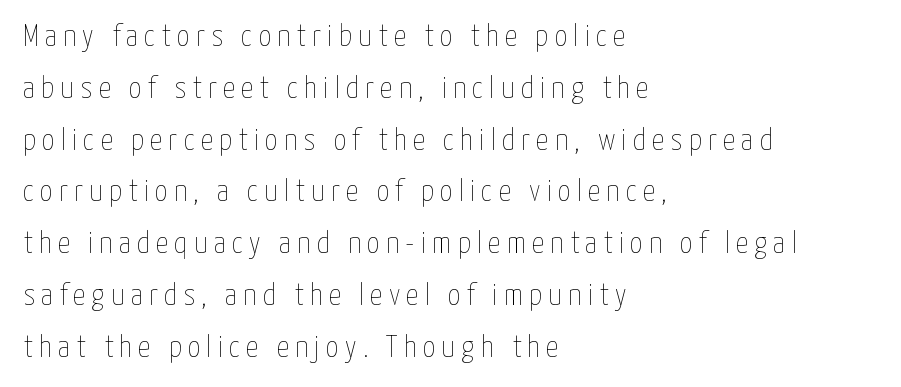
Q: Is the text bold? A: No.
Q: Is the text italic (slanted)? A: No, it is upright.
Q: Is the text underlined? A: No.
Q: How is the paragraph aligned? A: Left-aligned.
Q: Is the spacing between letters normal or unusually wide? A: Unusually wide.
Q: Is the spacing between lines tight, normal or loose? A: Normal.
Q: Width (condensed, normal, or wide)? A: Condensed.
Q: Stroke contrast? A: Low.
Q: x-height? A: Medium.
Q: Monospaced? A: No.
